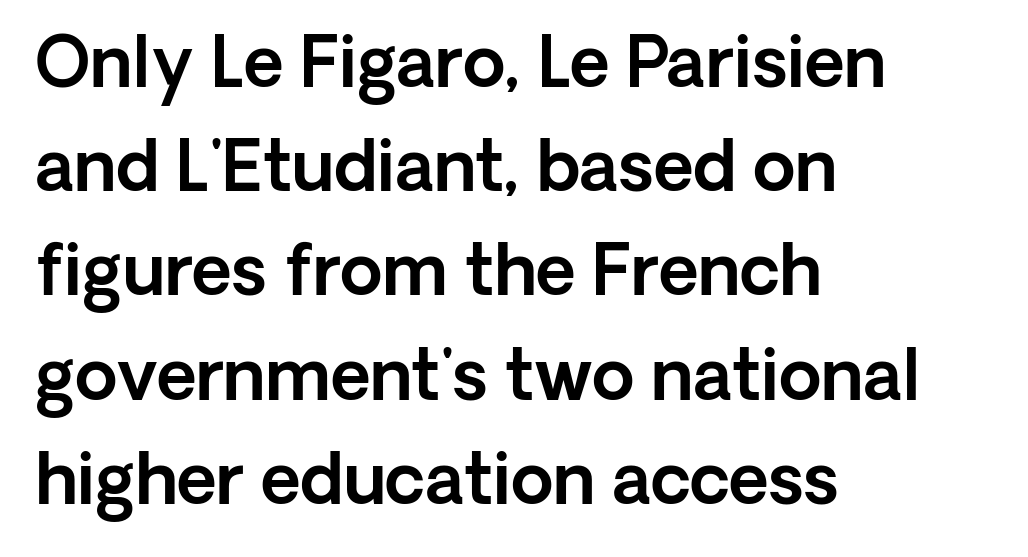
{"serif": "no", "italic": "no", "width": "normal", "x_height": "medium", "monospaced": "no", "underline": "no", "align": "left", "line_spacing": "normal", "line_spacing_ratio": 1.51, "letter_spacing": "normal", "letter_spacing_em": 0.0, "glyph_px": 69}
